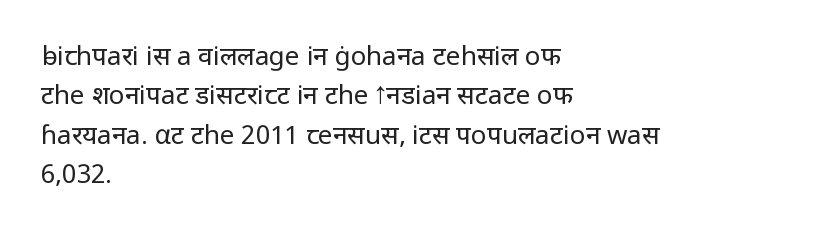
{"italic": "no", "bold": "no", "underline": "no", "align": "left", "line_spacing": "normal", "line_spacing_ratio": 1.51, "letter_spacing": "normal", "letter_spacing_em": 0.0, "glyph_px": 26}
